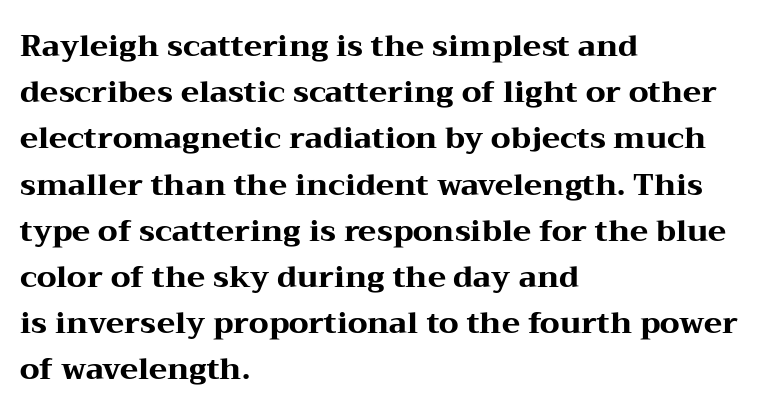
{"serif": "yes", "italic": "no", "bold": "yes", "weight": "heavy", "width": "wide", "stroke_contrast": "medium", "x_height": "medium", "monospaced": "no", "underline": "no", "align": "left", "line_spacing": "normal", "line_spacing_ratio": 1.54, "letter_spacing": "normal", "letter_spacing_em": 0.0, "glyph_px": 30}
